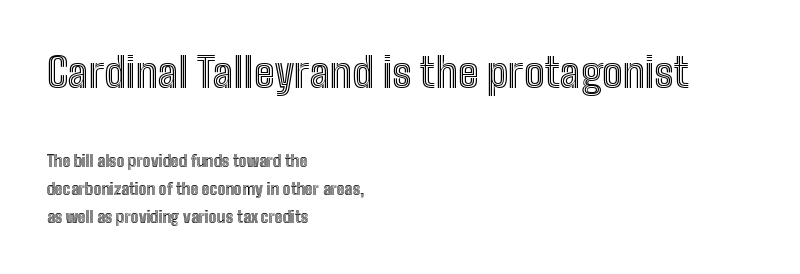
The image shows 41 px condensed type, upright; set left-aligned, line spacing 1.74x, normal letter spacing, not underlined; the first (top) block is 2.56x larger; a medium x-height.
